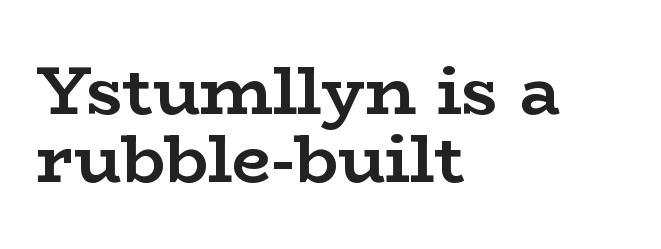
Plenty of ink on the page — the face is bold. Is this a fixed-width face? No — the glyphs have proportional, varying widths. What stands out about the letter spacing? Nothing — it is the standard amount. Horizontal bands of white between lines are thin slivers. The typeface chosen for these lines features serifs.
